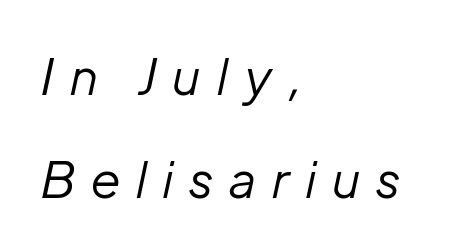
The image shows 50 px regular-weight type, italic (leaning right); set left-aligned, loose line spacing (2.07x), unusually wide letter spacing (+0.33 em), not underlined; low stroke contrast and a medium x-height.
